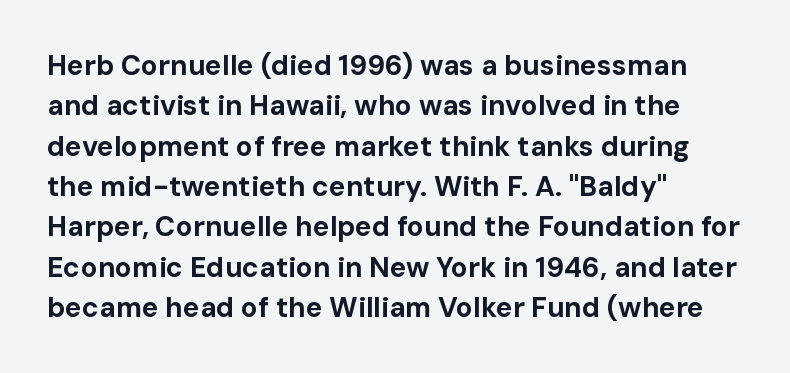
Set as a true bold cut, around the 700 mark. Horizontally, the lines are justified to the leading edge only. Spacing verdict: proportional, widths tailored to each character. The letters stand upright; this is a roman face. Type without underlining. This rendering leaves character spacing at its baseline value.
